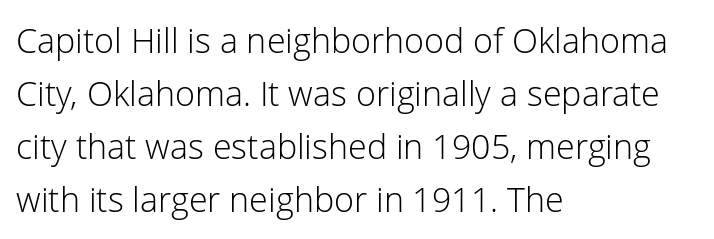
The rendering uses a moderate line-height, typical for paragraphs. Typeset ragged right — the left edge is the straight one. Designer's note — italics off, roman on. A light-to-regular cut is what we see here. The face used here is proportionally spaced, like ordinary book or web type. To sum up the face: it is a sans, with no serifs.
